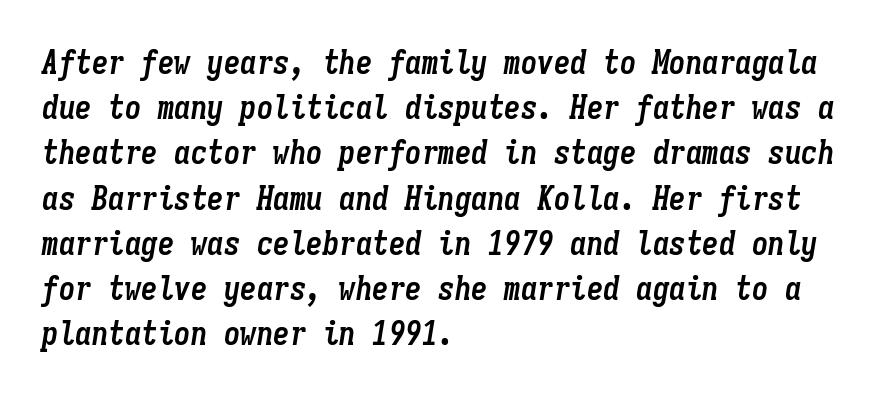
{"italic": "yes", "lean": "right", "slant_degrees": 9, "bold": "yes", "weight": "semibold", "width": "condensed", "stroke_contrast": "low", "x_height": "medium", "monospaced": "yes", "underline": "no", "align": "left", "line_spacing": "normal", "line_spacing_ratio": 1.37, "letter_spacing": "normal", "letter_spacing_em": 0.0, "glyph_px": 33}
